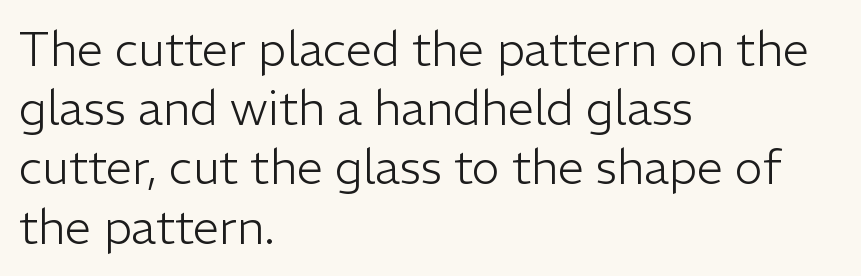
Q: Is the text bold? A: No.
Q: Is the text italic (slanted)? A: No, it is upright.
Q: Is the typeface a serif or a sans-serif typeface? A: Sans-serif.
Q: Is the text underlined? A: No.
Q: How is the paragraph aligned? A: Left-aligned.
Q: Is the spacing between letters normal or unusually wide? A: Normal.
Q: Is the spacing between lines tight, normal or loose? A: Normal.
Q: Width (condensed, normal, or wide)? A: Normal.
Q: Stroke contrast? A: Low.
Q: x-height? A: Medium.
Q: Monospaced? A: No.
